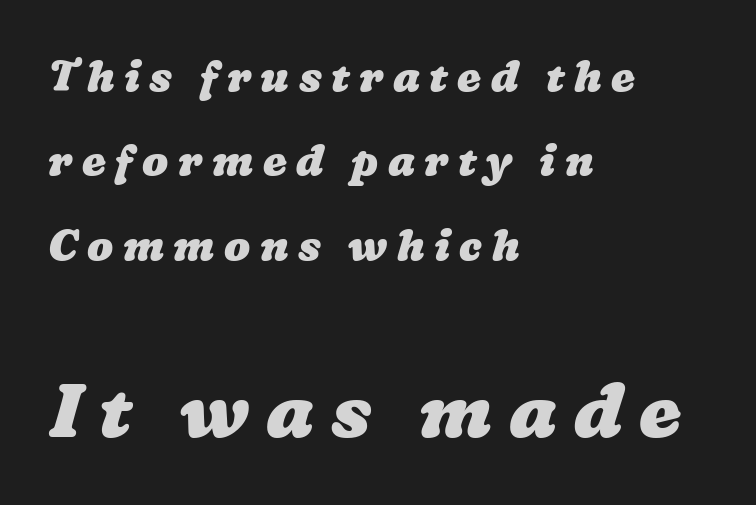
{"bold": "yes", "weight": "heavy", "width": "wide", "stroke_contrast": "low", "x_height": "medium", "monospaced": "no", "underline": "no", "align": "left", "line_spacing": "loose", "line_spacing_ratio": 1.96, "letter_spacing": "wide", "letter_spacing_em": 0.22, "larger_block": "second", "size_ratio": 1.77, "glyph_px": 76}
